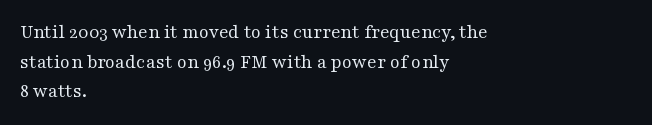
Q: Is the text bold? A: No.
Q: Is the text italic (slanted)? A: No, it is upright.
Q: Is the text underlined? A: No.
Q: How is the paragraph aligned? A: Left-aligned.
Q: Is the spacing between letters normal or unusually wide? A: Normal.
Q: Is the spacing between lines tight, normal or loose? A: Normal.
